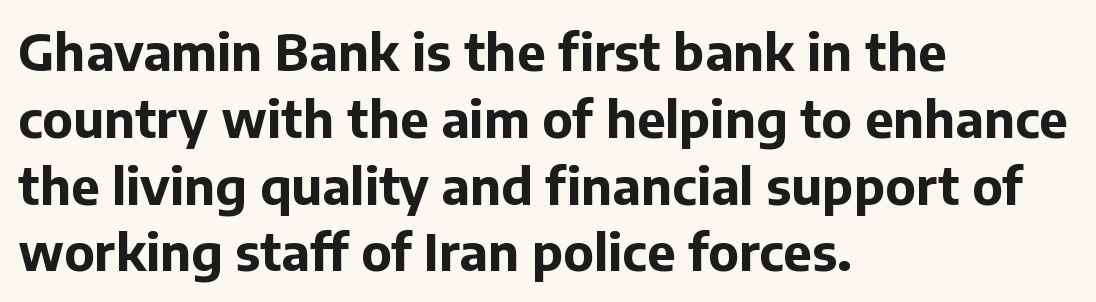
Q: Is the text bold? A: Yes.
Q: Is the text italic (slanted)? A: No, it is upright.
Q: Is the typeface a serif or a sans-serif typeface? A: Sans-serif.
Q: Is the text underlined? A: No.
Q: How is the paragraph aligned? A: Left-aligned.
Q: Is the spacing between letters normal or unusually wide? A: Normal.
Q: Is the spacing between lines tight, normal or loose? A: Normal.
Q: Width (condensed, normal, or wide)? A: Normal.
Q: Stroke contrast? A: Low.
Q: x-height? A: Medium.
Q: Monospaced? A: No.
